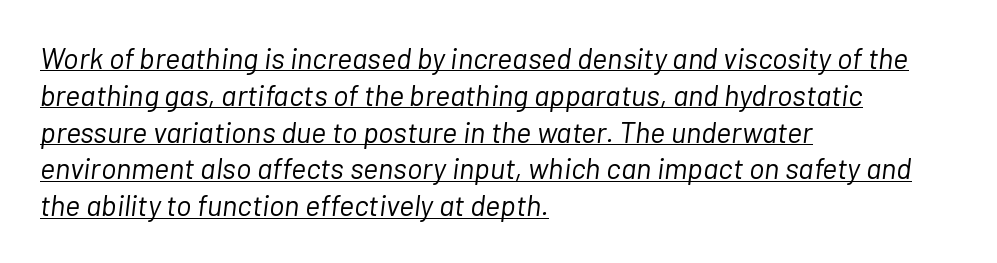
Q: Is the text bold? A: No.
Q: Is the text italic (slanted)? A: Yes, it leans right by about 7 degrees.
Q: Is the text underlined? A: Yes.
Q: How is the paragraph aligned? A: Left-aligned.
Q: Is the spacing between letters normal or unusually wide? A: Normal.
Q: Is the spacing between lines tight, normal or loose? A: Normal.
Q: Width (condensed, normal, or wide)? A: Normal.
Q: Stroke contrast? A: Low.
Q: x-height? A: Medium.
Q: Monospaced? A: No.
